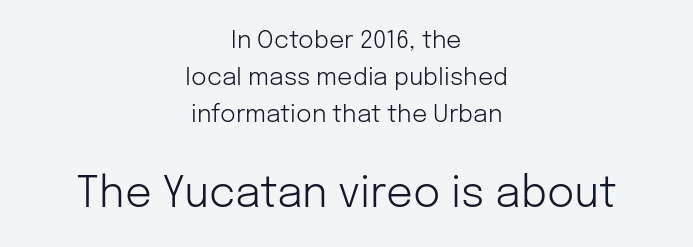
{"serif": "no", "italic": "no", "bold": "no", "weight": "light", "width": "normal", "stroke_contrast": "low", "x_height": "medium", "monospaced": "no", "underline": "no", "align": "center", "line_spacing": "normal", "line_spacing_ratio": 1.54, "letter_spacing": "normal", "letter_spacing_em": 0.0, "larger_block": "second", "size_ratio": 1.75, "glyph_px": 42}
